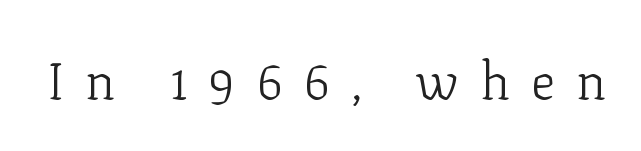
Q: Is the text bold? A: No.
Q: Is the text italic (slanted)? A: No, it is upright.
Q: Is the typeface a serif or a sans-serif typeface? A: Serif.
Q: Is the text underlined? A: No.
Q: Is the spacing between letters normal or unusually wide? A: Unusually wide.
Q: Width (condensed, normal, or wide)? A: Normal.
Q: Stroke contrast? A: Low.
Q: x-height? A: Medium.
Q: Monospaced? A: No.
